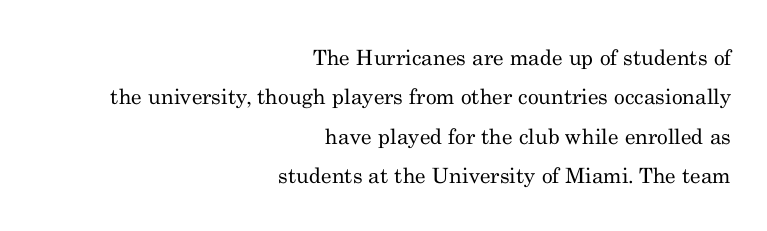
Q: Is the text bold? A: No.
Q: Is the text italic (slanted)? A: No, it is upright.
Q: Is the text underlined? A: No.
Q: How is the paragraph aligned? A: Right-aligned.
Q: Is the spacing between letters normal or unusually wide? A: Normal.
